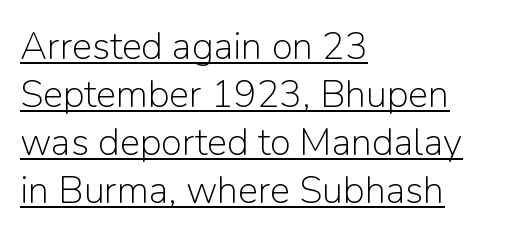
The image shows 38 px light sans-serif type, upright; set left-aligned, normal line spacing (1.26x), normal letter spacing, underlined; low stroke contrast and a medium x-height.
